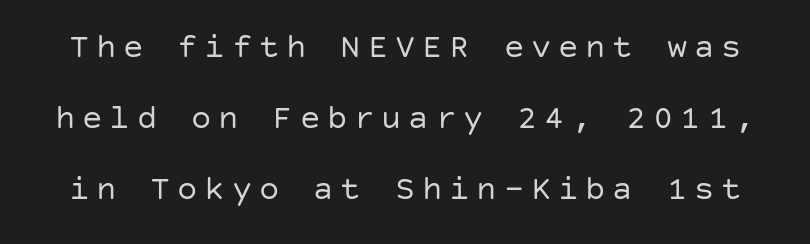
The image shows 34 px regular-weight sans-serif type, upright; set loose line spacing (2.09x), unusually wide letter spacing (+0.2 em), not underlined; low stroke contrast and a large x-height.
